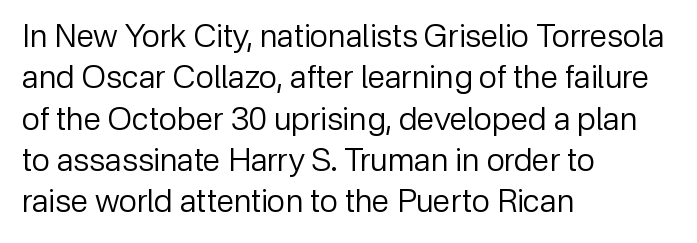
Q: Is the text bold? A: No.
Q: Is the text italic (slanted)? A: No, it is upright.
Q: Is the typeface a serif or a sans-serif typeface? A: Sans-serif.
Q: Is the text underlined? A: No.
Q: How is the paragraph aligned? A: Left-aligned.
Q: Is the spacing between letters normal or unusually wide? A: Normal.
Q: Is the spacing between lines tight, normal or loose? A: Normal.
Q: Width (condensed, normal, or wide)? A: Normal.
Q: Stroke contrast? A: Low.
Q: x-height? A: Medium.
Q: Monospaced? A: No.
